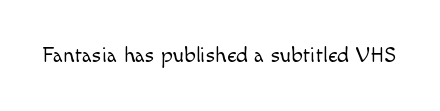
The image shows 22 px text type, upright; set normal letter spacing, not underlined.
